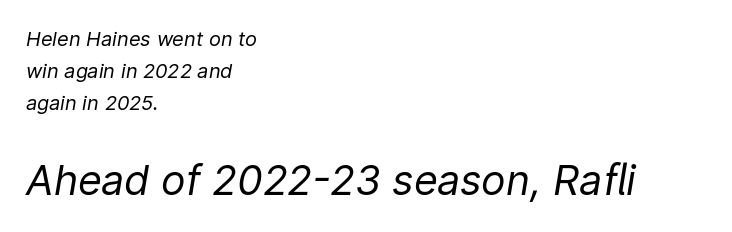
Q: Is the text bold? A: No.
Q: Is the text italic (slanted)? A: Yes, it leans right by about 9 degrees.
Q: Is the text underlined? A: No.
Q: How is the paragraph aligned? A: Left-aligned.
Q: Is the spacing between letters normal or unusually wide? A: Normal.
Q: Is the spacing between lines tight, normal or loose? A: Normal.
Q: Which block of text is set in a larger size, the first (top) or the second (bottom)? A: The second (bottom) one.
Q: Width (condensed, normal, or wide)? A: Normal.
Q: Stroke contrast? A: Low.
Q: x-height? A: Medium.
Q: Monospaced? A: No.
